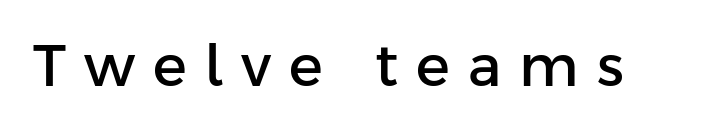
Is this a fixed-width face? No — the glyphs have proportional, varying widths. Type style note: lacks serifs. What stands out about the letter spacing? Its width — letters are far apart. Unmarked baselines from the first word to the last. This is roman type, the default non-slanted kind.
